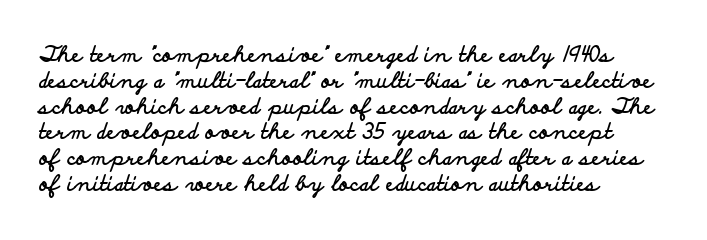
Q: Is the text bold? A: Yes.
Q: Is the text italic (slanted)? A: Yes.
Q: Is the text underlined? A: No.
Q: How is the paragraph aligned? A: Left-aligned.
Q: Is the spacing between letters normal or unusually wide? A: Normal.
